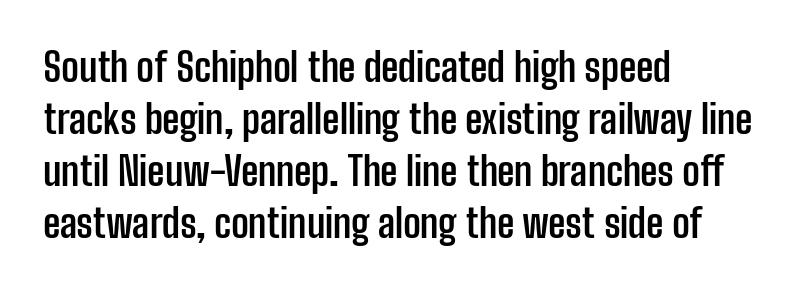
The image shows 39 px semibold, condensed sans-serif type, upright; set left-aligned, normal line spacing (1.33x), normal letter spacing, not underlined; low stroke contrast and a medium x-height.
